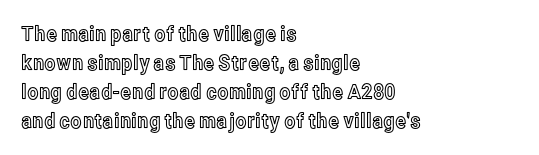
{"italic": "no", "underline": "no", "align": "left", "line_spacing": "normal", "line_spacing_ratio": 1.38, "letter_spacing": "normal", "letter_spacing_em": 0.0, "glyph_px": 21}
